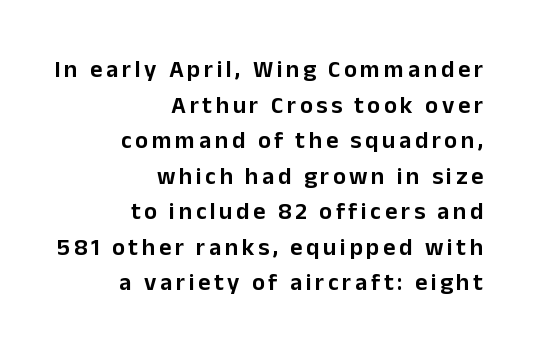
Line spacing here is normal. Notice how the passage keeps a crisp vertical edge on the right only. Descenders hang freely into open space. Every character sits straight up, as roman type does.
